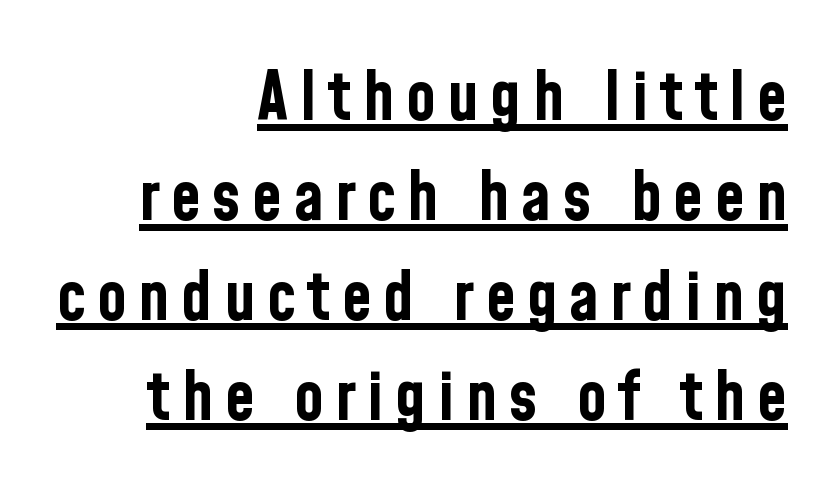
Q: Is the text bold? A: Yes.
Q: Is the text italic (slanted)? A: No, it is upright.
Q: Is the typeface a serif or a sans-serif typeface? A: Sans-serif.
Q: Is the text underlined? A: Yes.
Q: How is the paragraph aligned? A: Right-aligned.
Q: Is the spacing between lines tight, normal or loose? A: Normal.
Q: Width (condensed, normal, or wide)? A: Condensed.
Q: Stroke contrast? A: Low.
Q: x-height? A: Medium.
Q: Monospaced? A: No.
